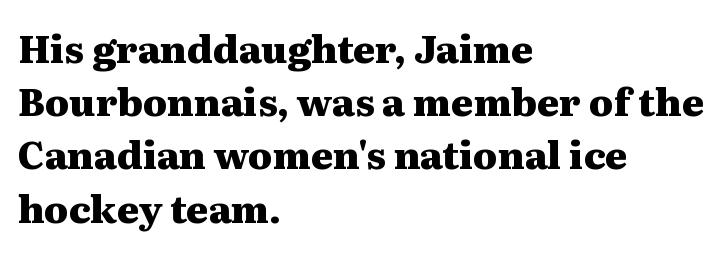
The image shows 38 px heavy, wide serif type, upright; set left-aligned, normal line spacing (1.4x), normal letter spacing, not underlined; medium stroke contrast and a medium x-height.
